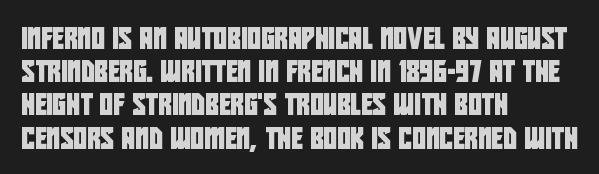
{"underline": "no", "align": "left", "line_spacing": "normal", "line_spacing_ratio": 1.58, "letter_spacing": "normal", "letter_spacing_em": 0.0, "glyph_px": 21}
